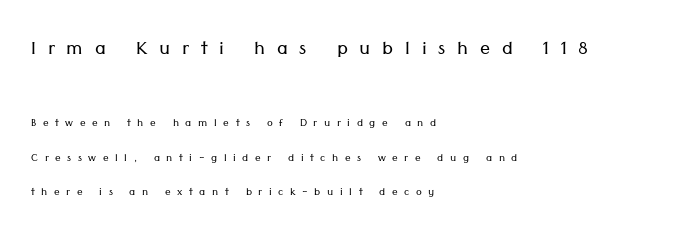
Q: Is the text bold? A: No.
Q: Is the text italic (slanted)? A: No, it is upright.
Q: Is the text underlined? A: No.
Q: How is the paragraph aligned? A: Left-aligned.
Q: Is the spacing between letters normal or unusually wide? A: Unusually wide.
Q: Is the spacing between lines tight, normal or loose? A: Loose.
Q: Which block of text is set in a larger size, the first (top) or the second (bottom)? A: The first (top) one.
